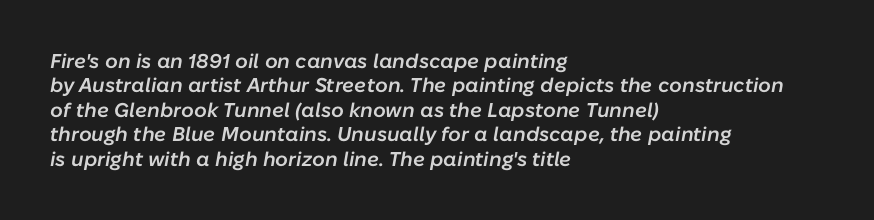
The image shows 20 px text type, italic (leaning right); set left-aligned, line spacing 1.22x, normal letter spacing, not underlined.
